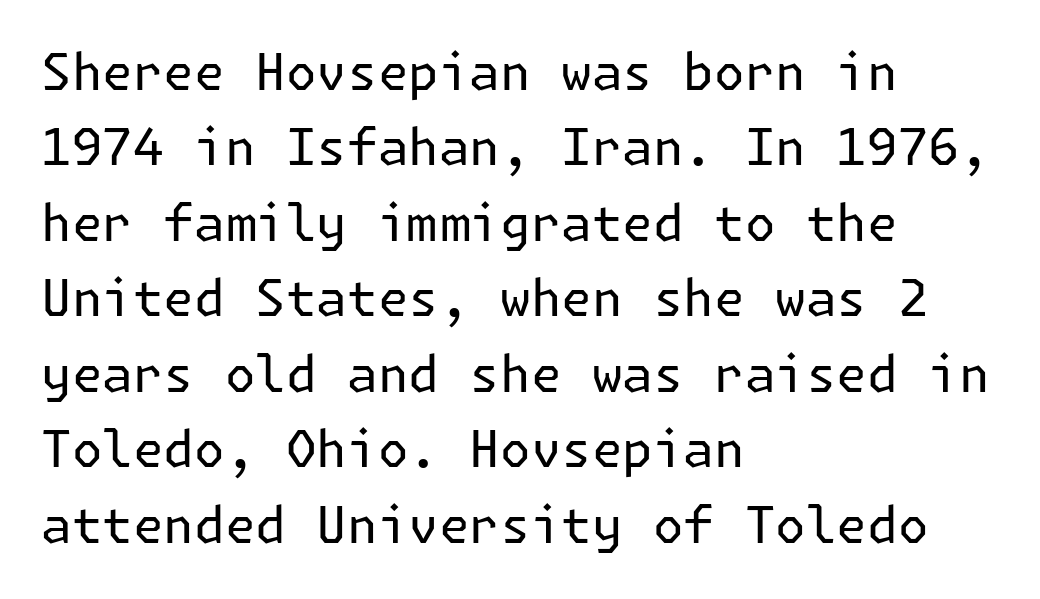
{"serif": "no", "italic": "no", "bold": "no", "weight": "regular", "width": "normal", "stroke_contrast": "low", "x_height": "medium", "underline": "no", "align": "left", "line_spacing": "normal", "line_spacing_ratio": 1.48, "letter_spacing": "normal", "letter_spacing_em": 0.0, "glyph_px": 51}
